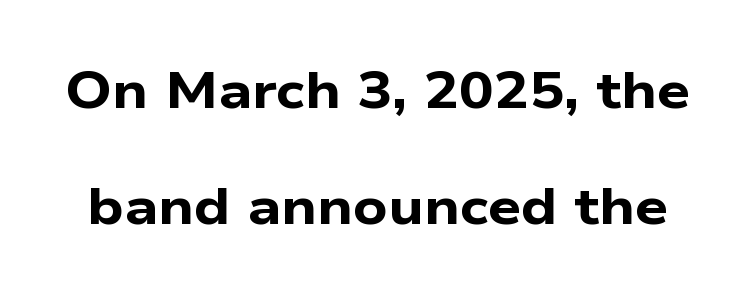
Q: Is the text bold? A: Yes.
Q: Is the typeface a serif or a sans-serif typeface? A: Sans-serif.
Q: Is the text underlined? A: No.
Q: Is the spacing between letters normal or unusually wide? A: Normal.
Q: Is the spacing between lines tight, normal or loose? A: Loose.
Q: Width (condensed, normal, or wide)? A: Wide.
Q: Stroke contrast? A: Low.
Q: x-height? A: Medium.
Q: Monospaced? A: No.
